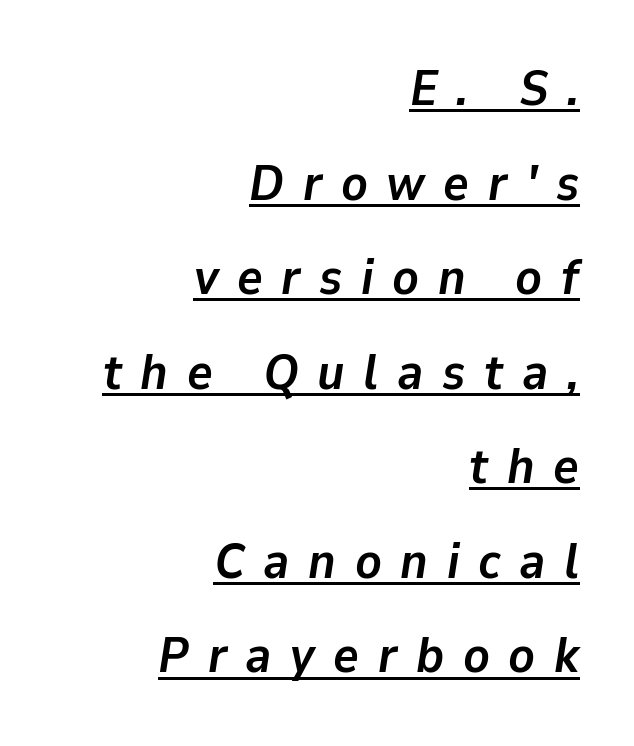
In terms of weight, the rendering is a true, heavy bold. Airy leading. Do the characters align in a grid? No, the font is proportional. Horizontal alignment here is rightward, an uncommon choice for prose.
